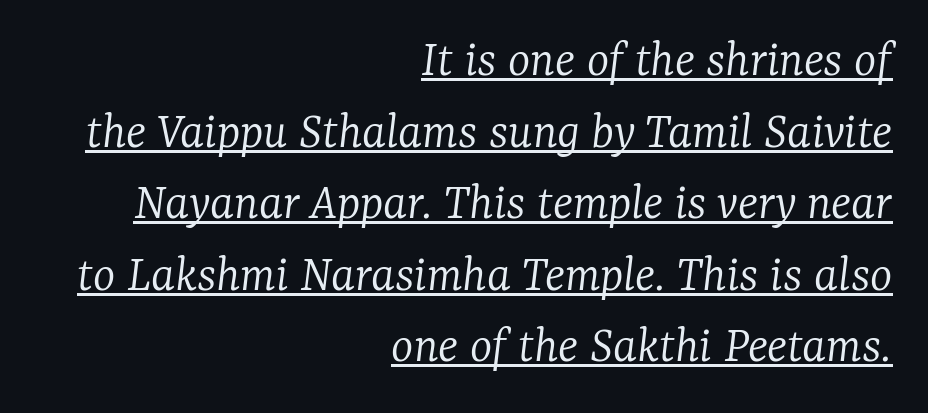
Looks like someone drew a line under every word here. Stems and bowls with no extra thickness — not bold. Horizontal alignment here is rightward, an uncommon choice for prose. Is this a fixed-width face? No — the glyphs have proportional, varying widths. Tracking here is standard; glyphs follow each other at the usual distance. Look at the bottom of the vertical strokes: they flare into serifs here.
